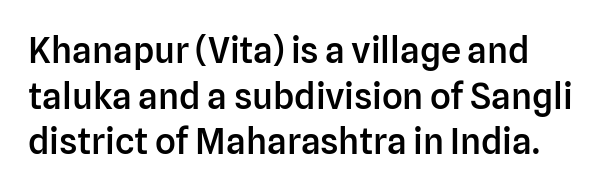
{"serif": "no", "italic": "no", "bold": "semi", "weight": "semibold", "width": "normal", "stroke_contrast": "low", "x_height": "medium", "monospaced": "no", "underline": "no", "line_spacing": "normal", "line_spacing_ratio": 1.27, "letter_spacing": "normal", "letter_spacing_em": 0.0, "glyph_px": 36}
